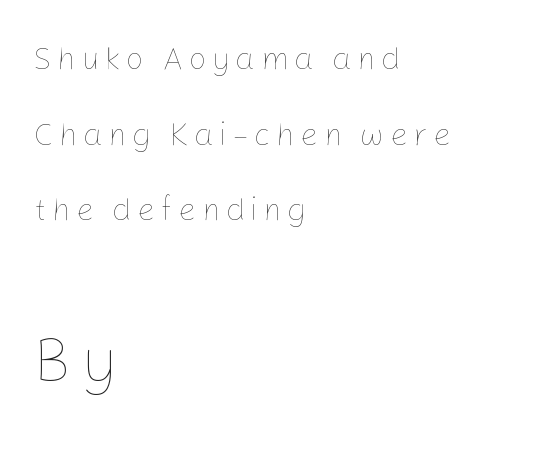
Q: Is the text bold? A: No.
Q: Is the text italic (slanted)? A: No, it is upright.
Q: Is the text underlined? A: No.
Q: How is the paragraph aligned? A: Left-aligned.
Q: Is the spacing between lines tight, normal or loose? A: Loose.
Q: Which block of text is set in a larger size, the first (top) or the second (bottom)? A: The second (bottom) one.
Q: Width (condensed, normal, or wide)? A: Normal.
Q: Stroke contrast? A: Low.
Q: x-height? A: Medium.
Q: Monospaced? A: No.
